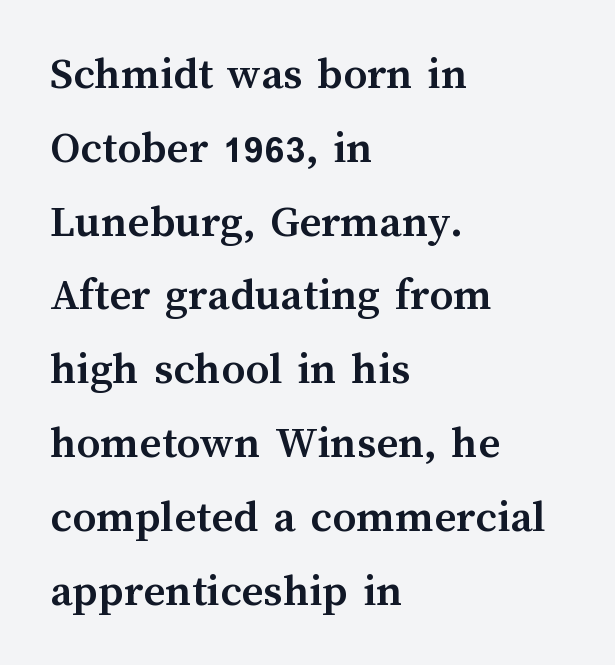
Q: Is the text bold? A: Yes.
Q: Is the text italic (slanted)? A: No, it is upright.
Q: Is the text underlined? A: No.
Q: How is the paragraph aligned? A: Left-aligned.
Q: Is the spacing between letters normal or unusually wide? A: Normal.
Q: Is the spacing between lines tight, normal or loose? A: Normal.
Q: Width (condensed, normal, or wide)? A: Normal.
Q: Stroke contrast? A: Medium.
Q: x-height? A: Medium.
Q: Monospaced? A: No.
